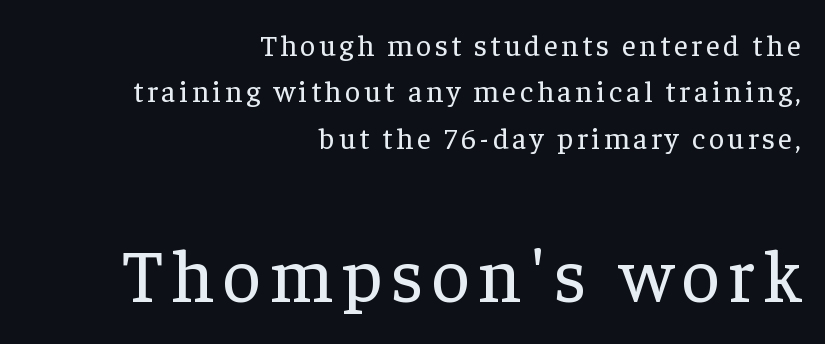
The image shows 75 px regular-weight serif type, upright; set right-aligned, normal line spacing (1.55x), not underlined; the second (bottom) block is 2.5x larger; low stroke contrast and a medium x-height.
